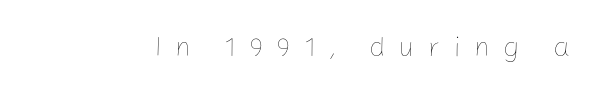
The image shows 27 px text type, upright; set unusually wide letter spacing (+0.5 em), not underlined.
